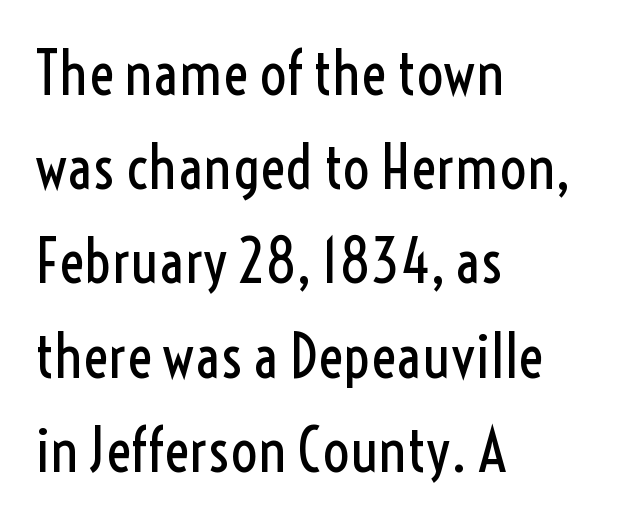
Each line starts at the same left margin while the right side varies. The face used here is proportionally spaced, like ordinary book or web type. Caption: face not bold, strokes unweighted. Style check: upright. The foot of each line stays bare and open. The line texture is even and compact thanks to regular tracking.
